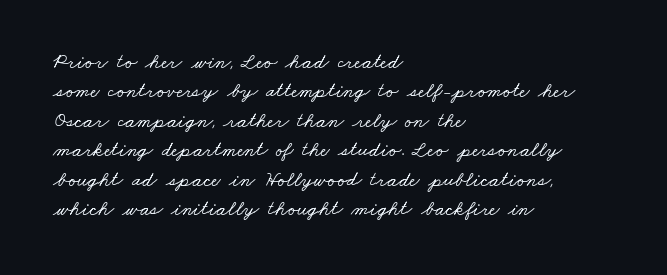
{"underline": "no", "align": "left", "line_spacing": "normal", "line_spacing_ratio": 1.4, "letter_spacing": "normal", "letter_spacing_em": 0.0, "glyph_px": 21}
